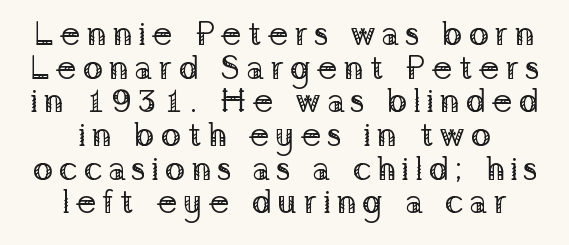
Q: Is the text bold? A: No.
Q: Is the text italic (slanted)? A: No, it is upright.
Q: Is the typeface a serif or a sans-serif typeface? A: Serif.
Q: Is the text underlined? A: No.
Q: How is the paragraph aligned? A: Centered.
Q: Is the spacing between lines tight, normal or loose? A: Tight.
Q: Width (condensed, normal, or wide)? A: Normal.
Q: Stroke contrast? A: Low.
Q: x-height? A: Medium.
Q: Monospaced? A: No.
